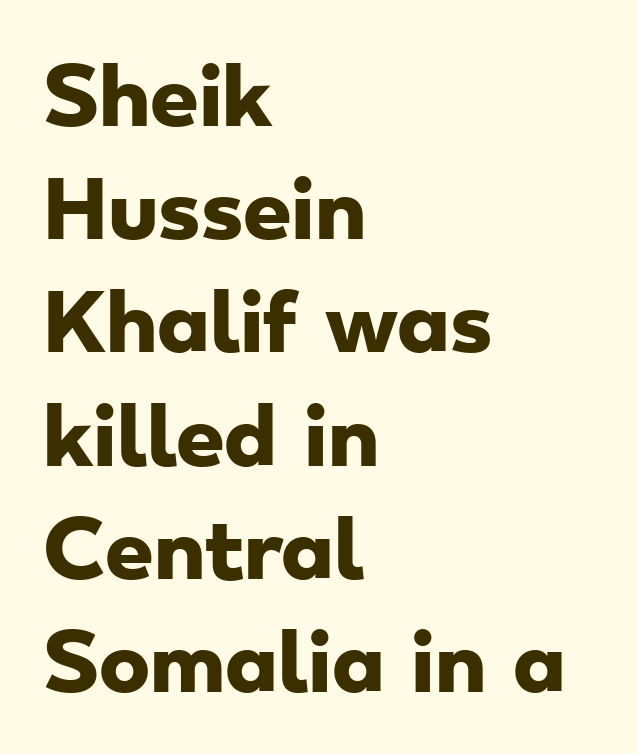
The image shows 77 px heavy, wide sans-serif type; set left-aligned, normal line spacing (1.47x), normal letter spacing, not underlined; low stroke contrast and a small x-height.
